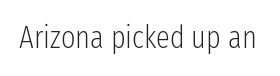
Here the designer chose a conventional face with non-uniform glyph widths. Serif or sans? Sans — the stroke terminals are bare. The lettering holds an erect, upright posture throughout. A quiet, ordinary-to-light weight characterises the typeface. The gaps between neighbouring characters are ordinary and unremarkable.
